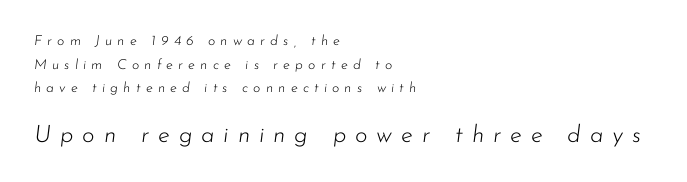
The image shows 24 px text type, italic (leaning right); set left-aligned, normal line spacing (1.68x), unusually wide letter spacing (+0.37 em), not underlined; the second (bottom) block is 1.71x larger.
